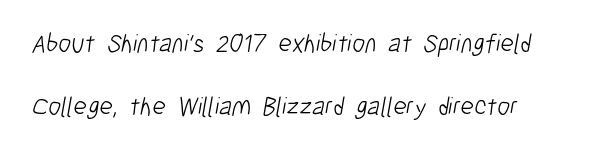
The image shows 26 px text type; set left-aligned, loose line spacing (2.41x), normal letter spacing, not underlined.
